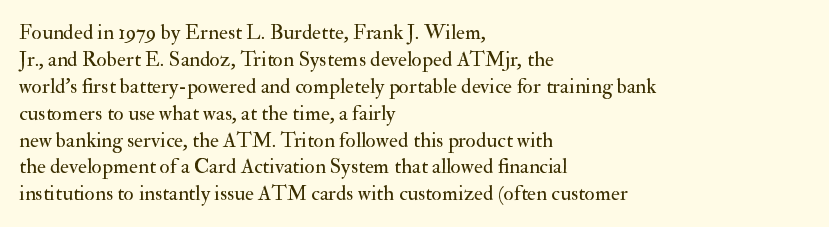
These lines keep a tight, regular rhythm from letter to letter. The rows are spaced the way most documents space them. Nothing heavy about these letters — not bold at all. A roman cut, with each character standing at attention. Check under the words: just untouched page. All the whitespace from short lines collects on the right.
